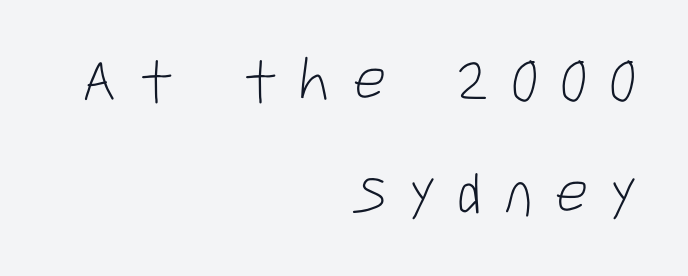
The passage shown is typed in a proportional face where columns would drift. These lines stand farther apart than default settings would place them. Only glyphs here, with clear space below each row. The line texture is sparse and dotted thanks to wide tracking. Heft: none added — not bold.
